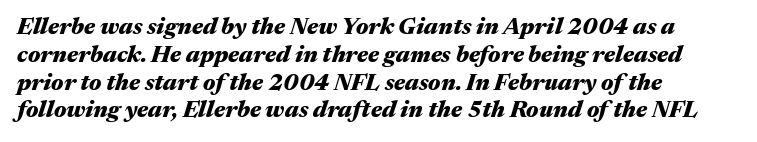
{"italic": "yes", "lean": "right", "slant_degrees": 17, "bold": "yes", "underline": "no", "align": "left", "line_spacing_ratio": 1.21, "letter_spacing": "normal", "letter_spacing_em": 0.0, "glyph_px": 23}
